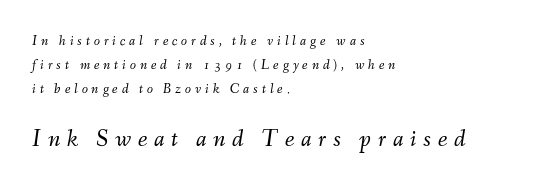
Q: Is the text bold? A: No.
Q: Is the text italic (slanted)? A: Yes, it leans right by about 9 degrees.
Q: Is the text underlined? A: No.
Q: How is the paragraph aligned? A: Left-aligned.
Q: Is the spacing between letters normal or unusually wide? A: Unusually wide.
Q: Which block of text is set in a larger size, the first (top) or the second (bottom)? A: The second (bottom) one.
